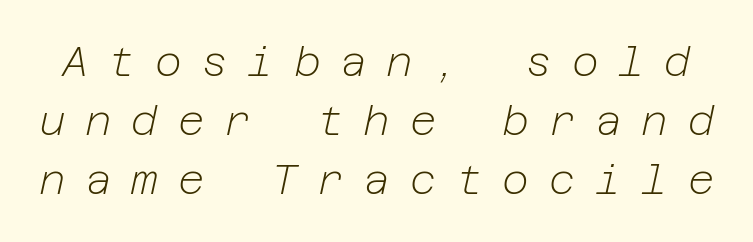
{"italic": "yes", "lean": "right", "slant_degrees": 12, "bold": "no", "weight": "light", "width": "normal", "stroke_contrast": "low", "x_height": "medium", "underline": "no", "line_spacing": "normal", "line_spacing_ratio": 1.44, "letter_spacing": "wide", "letter_spacing_em": 0.48, "glyph_px": 41}
